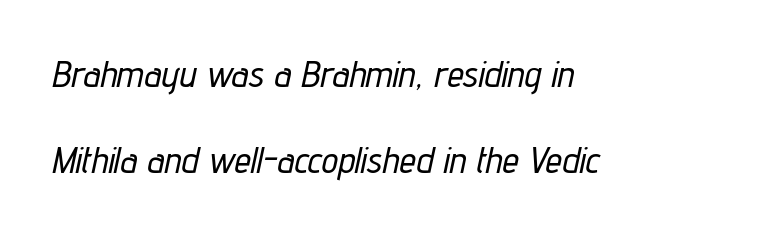
The image shows 37 px condensed type, italic (leaning right); set left-aligned, loose line spacing (2.32x), normal letter spacing, not underlined; low stroke contrast and a medium x-height.
